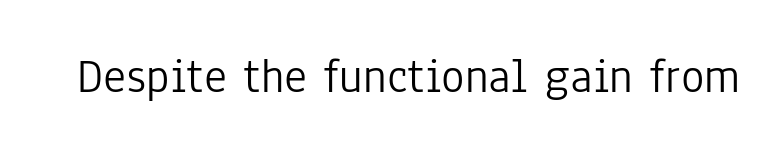
The image shows 49 px light, condensed sans-serif type, upright; set normal letter spacing, not underlined; low stroke contrast and a medium x-height.
